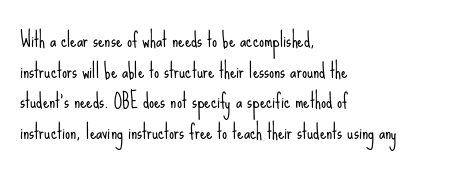
{"italic": "no", "bold": "no", "underline": "no", "align": "left", "line_spacing": "normal", "line_spacing_ratio": 1.53, "letter_spacing": "normal", "letter_spacing_em": 0.0, "glyph_px": 20}
